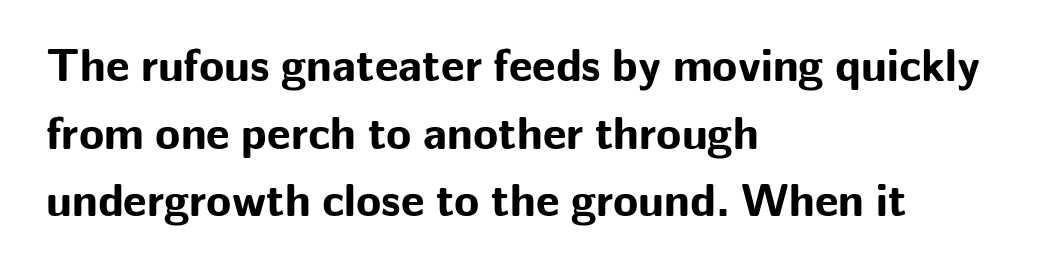
The image shows 46 px bold sans-serif type, upright; set left-aligned, normal line spacing (1.47x), normal letter spacing, not underlined; low stroke contrast and a medium x-height.
